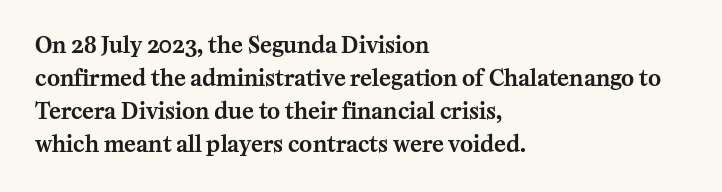
The image shows 22 px text type, upright; set left-aligned, normal line spacing (1.5x), normal letter spacing, not underlined.
